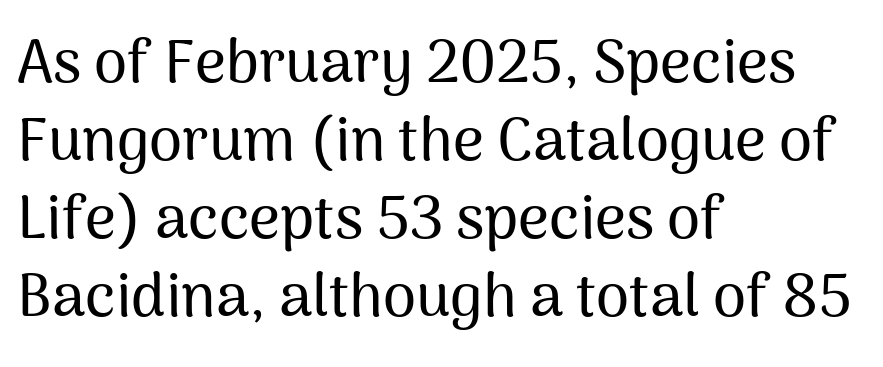
Teacher's note: observe the even left margin — that is flush-left alignment. A roman cut, with each character standing at attention. The glyphs in this specimen are sans serif. Lines of text with bare space underneath.
